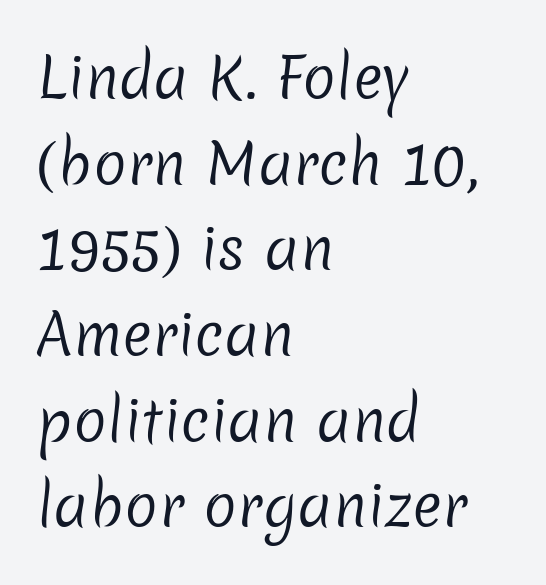
The image shows 56 px regular-weight sans-serif type; set left-aligned, normal line spacing (1.53x), normal letter spacing, not underlined; low stroke contrast and a medium x-height.
